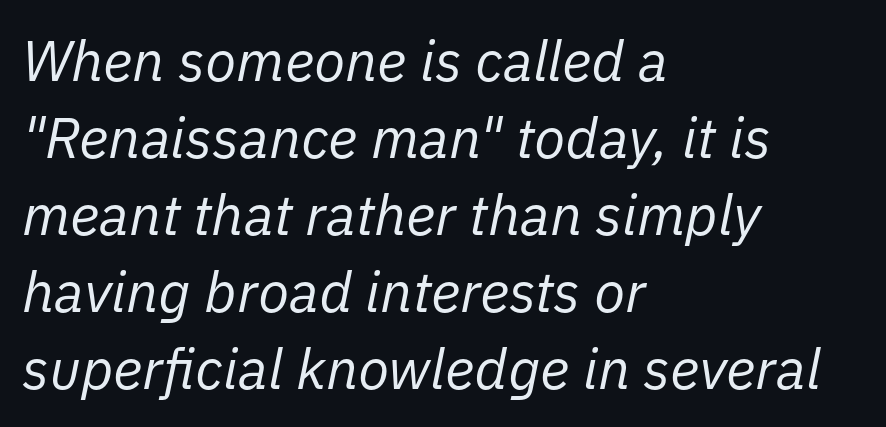
The image shows 57 px regular-weight type, italic (leaning right); set left-aligned, normal line spacing (1.35x), normal letter spacing, not underlined; low stroke contrast and a medium x-height.
